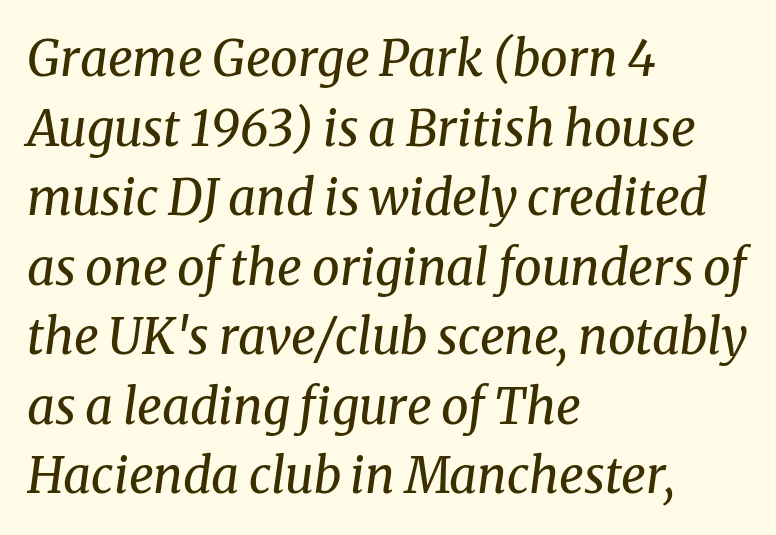
Q: Is the text bold? A: No.
Q: Is the text italic (slanted)? A: Yes, it leans right by about 8 degrees.
Q: Is the typeface a serif or a sans-serif typeface? A: Serif.
Q: Is the text underlined? A: No.
Q: How is the paragraph aligned? A: Left-aligned.
Q: Is the spacing between letters normal or unusually wide? A: Normal.
Q: Is the spacing between lines tight, normal or loose? A: Normal.
Q: Width (condensed, normal, or wide)? A: Normal.
Q: Stroke contrast? A: Medium.
Q: x-height? A: Medium.
Q: Monospaced? A: No.
